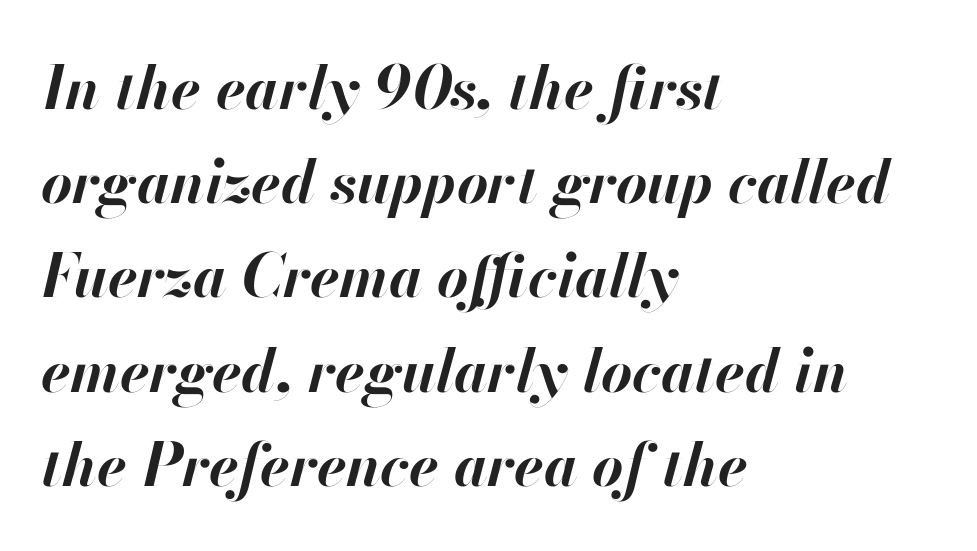
Q: Is the text bold? A: Yes.
Q: Is the text italic (slanted)? A: Yes, it leans right by about 13 degrees.
Q: Is the text underlined? A: No.
Q: How is the paragraph aligned? A: Left-aligned.
Q: Is the spacing between letters normal or unusually wide? A: Normal.
Q: Is the spacing between lines tight, normal or loose? A: Normal.
Q: Width (condensed, normal, or wide)? A: Normal.
Q: Stroke contrast? A: High.
Q: x-height? A: Small.
Q: Monospaced? A: No.
